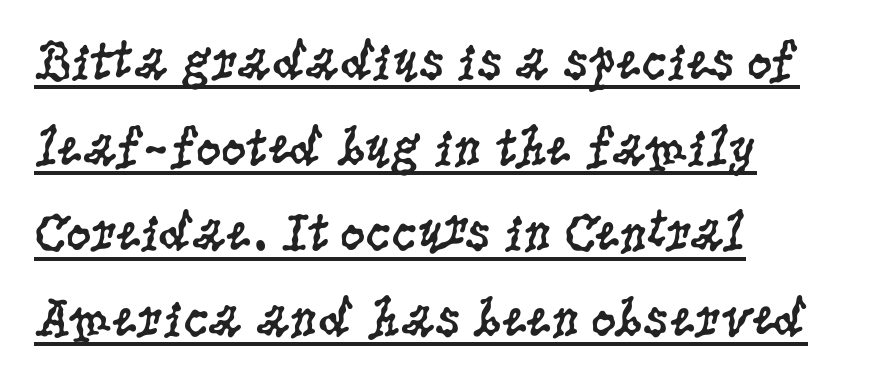
{"serif": "yes", "bold": "no", "weight": "regular", "width": "condensed", "stroke_contrast": "low", "x_height": "large", "monospaced": "no", "underline": "yes", "align": "left", "line_spacing": "normal", "line_spacing_ratio": 1.53, "letter_spacing": "normal", "letter_spacing_em": 0.0, "glyph_px": 56}
